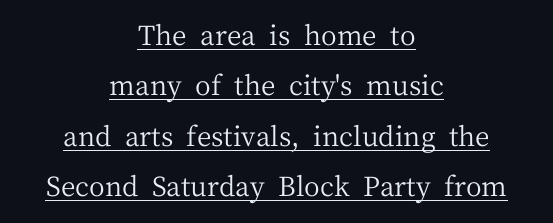
The image shows 27 px text type, upright; set centered, line spacing 1.87x, normal letter spacing, underlined.
